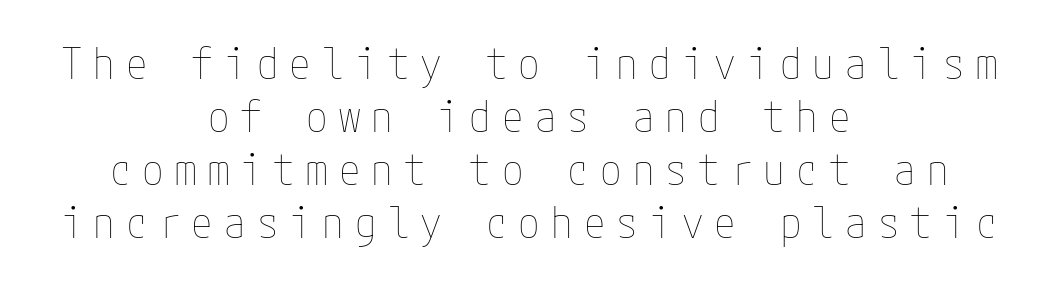
{"italic": "no", "bold": "no", "weight": "thin", "width": "condensed", "stroke_contrast": "low", "x_height": "medium", "underline": "no", "align": "center", "line_spacing_ratio": 1.23, "letter_spacing": "wide", "letter_spacing_em": 0.26, "glyph_px": 43}
